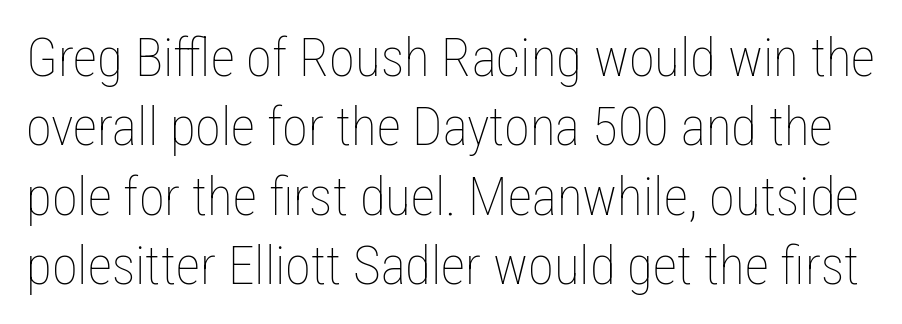
{"italic": "no", "bold": "no", "weight": "thin", "width": "condensed", "stroke_contrast": "low", "x_height": "medium", "monospaced": "no", "underline": "no", "line_spacing": "normal", "line_spacing_ratio": 1.31, "letter_spacing": "normal", "letter_spacing_em": 0.0, "glyph_px": 53}
